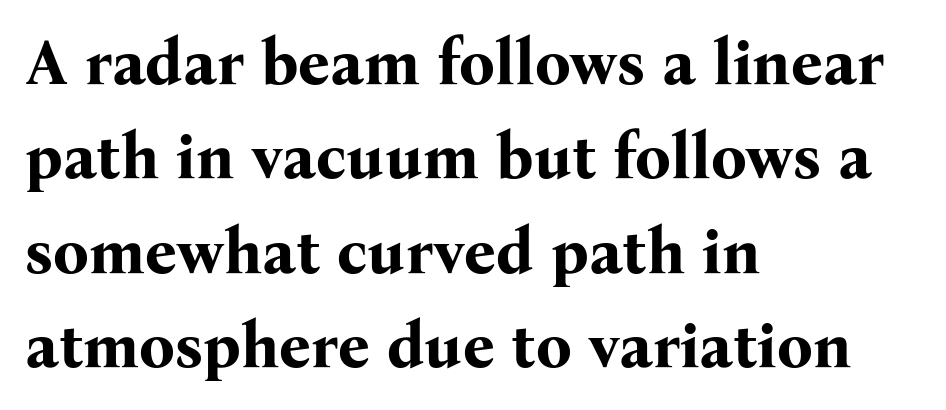
Q: Is the text bold? A: Yes.
Q: Is the text italic (slanted)? A: No, it is upright.
Q: Is the typeface a serif or a sans-serif typeface? A: Serif.
Q: Is the text underlined? A: No.
Q: How is the paragraph aligned? A: Left-aligned.
Q: Is the spacing between letters normal or unusually wide? A: Normal.
Q: Is the spacing between lines tight, normal or loose? A: Normal.
Q: Width (condensed, normal, or wide)? A: Normal.
Q: Stroke contrast? A: Medium.
Q: x-height? A: Medium.
Q: Monospaced? A: No.
